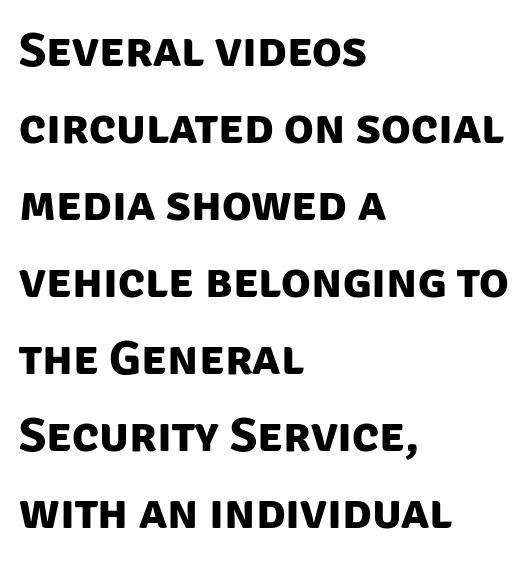
{"serif": "no", "bold": "yes", "weight": "bold", "width": "normal", "stroke_contrast": "low", "x_height": "large", "monospaced": "no", "underline": "no", "align": "left", "line_spacing": "normal", "line_spacing_ratio": 1.57, "letter_spacing": "normal", "letter_spacing_em": 0.0, "glyph_px": 49}
